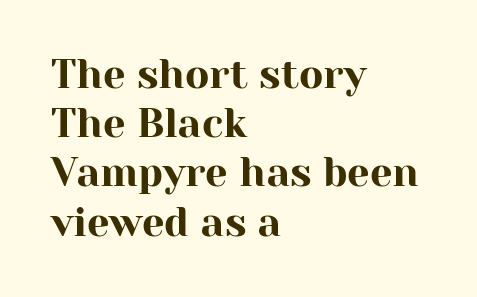
{"serif": "yes", "italic": "no", "width": "normal", "stroke_contrast": "high", "x_height": "medium", "monospaced": "no", "underline": "no", "align": "left", "line_spacing_ratio": 1.23, "letter_spacing": "normal", "letter_spacing_em": 0.0, "glyph_px": 40}
